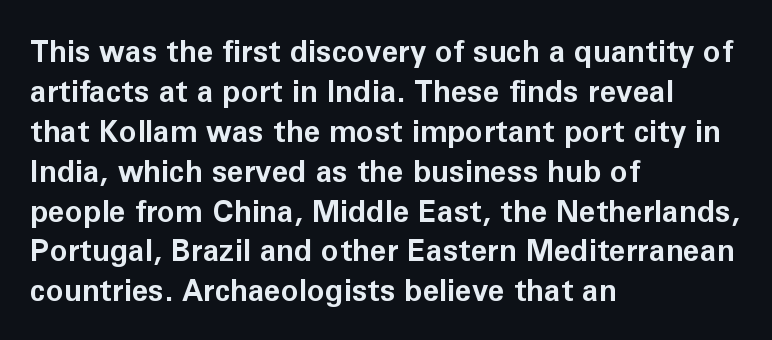
The image shows 30 px bold sans-serif type, upright; set left-aligned, normal line spacing (1.33x), normal letter spacing, not underlined; low stroke contrast and a medium x-height.
